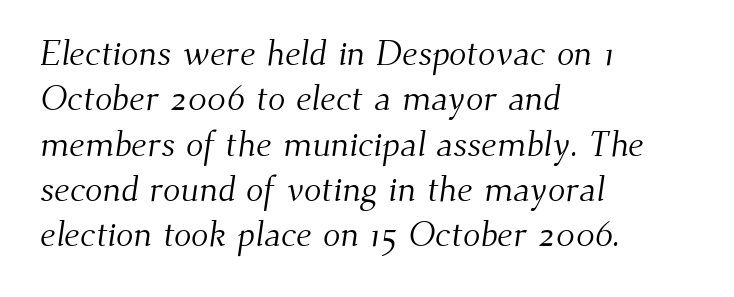
If you measured baseline to baseline, you'd find a middling distance. Little horizontal feet cap the strokes, marking this as serif type. Leftover space on each line is placed entirely after the last word. Observe the ordinary spacing: letters are neighbours, not strangers.
